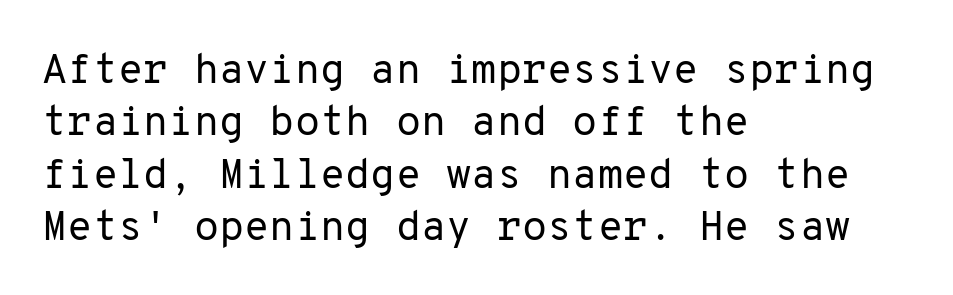
Does the type have serifs? No, each stem ends abruptly. Descenders hang freely into open space. Students, note that the glyphs here touch the page at normal intervals. Leftover space on each line is placed entirely after the last word. This block has exactly the height ordinary leading produces. Do the characters align in a grid? Yes, the font is monospaced.
